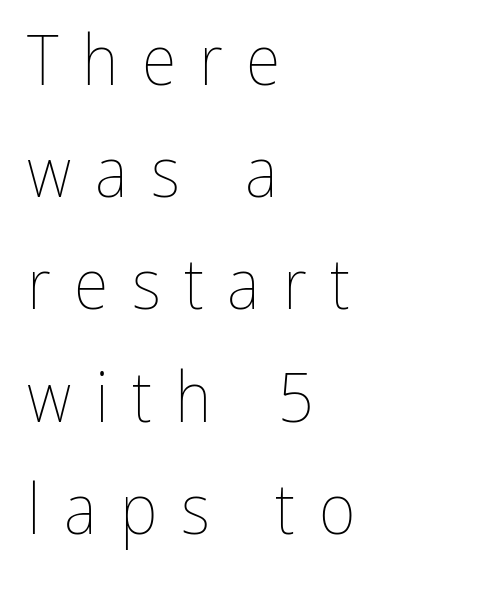
The rendering uses natural spacing where letterforms have individual widths. The passage is arranged the way most books set body copy — flush left. A quiet, ordinary-to-light weight characterises the typeface. If you drew a line through each stem, it would be perfectly vertical. Anything drawn beneath the words? Only blank space.
